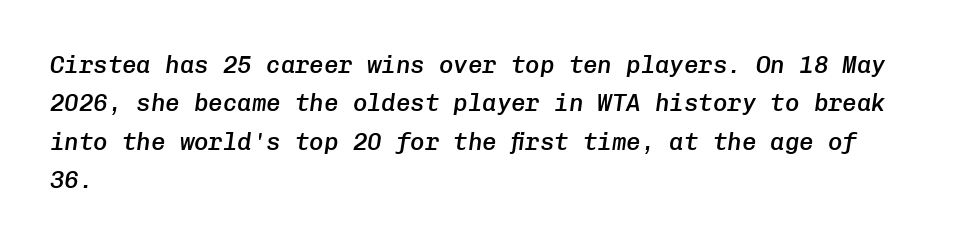
The lettering tilts uniformly, giving the passage an italic look. Teacher's note: observe the even left margin — that is flush-left alignment. A semibold gives these letters moderate extra thickness, short of bold. A bare baseline throughout the passage. Is there much room between lines? A standard amount, neither cramped nor airy.
